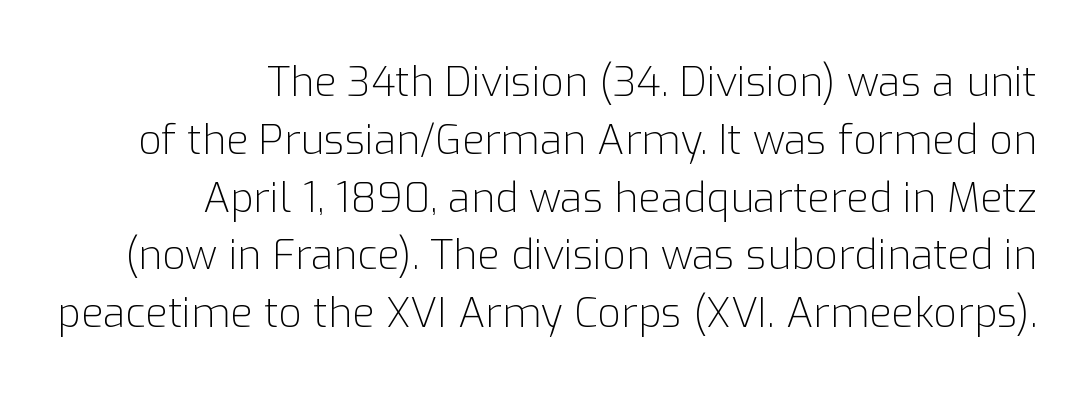
Quick note: interline space is typical. Each word holds together tightly as a unit, with standard inter-letter gaps. Letters have the restrained weight of plain body copy at most. Which margin do the lines hug? The right one — the left edge is uneven. In terms of posture, this sample is upright.
